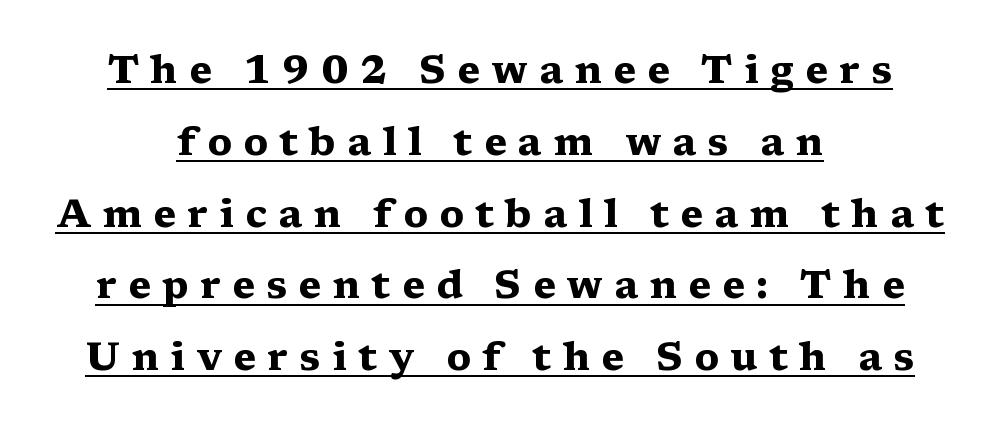
Centered paragraph, ragged on both sides. The face used here has the dense, thick strokes of a bold. This sample uses an upright cut, with every glyph sitting square on the baseline. Is this a fixed-width face? No — the glyphs have proportional, varying widths.
